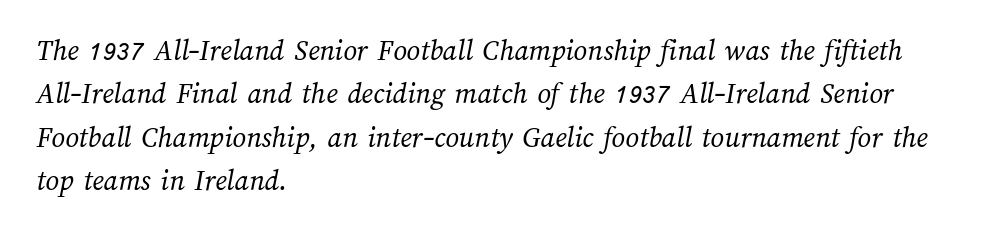
Q: Is the text bold? A: No.
Q: Is the text underlined? A: No.
Q: How is the paragraph aligned? A: Left-aligned.
Q: Is the spacing between letters normal or unusually wide? A: Normal.
Q: Is the spacing between lines tight, normal or loose? A: Normal.
Q: Width (condensed, normal, or wide)? A: Normal.
Q: Stroke contrast? A: Medium.
Q: x-height? A: Medium.
Q: Monospaced? A: No.
